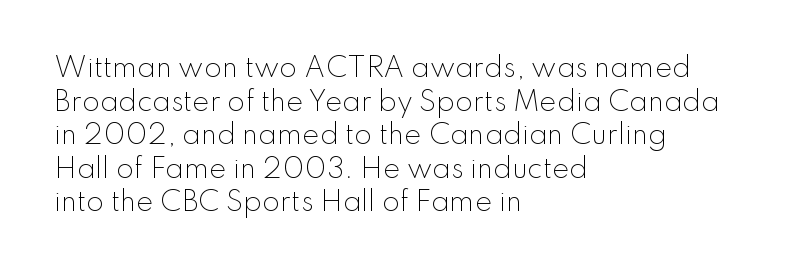
Interline gaps are of average width in this sample. In terms of posture, this sample is upright. Teacher's note: observe the even left margin — that is flush-left alignment. The cut favours lightness, reaching ordinary text weight at its darkest.
